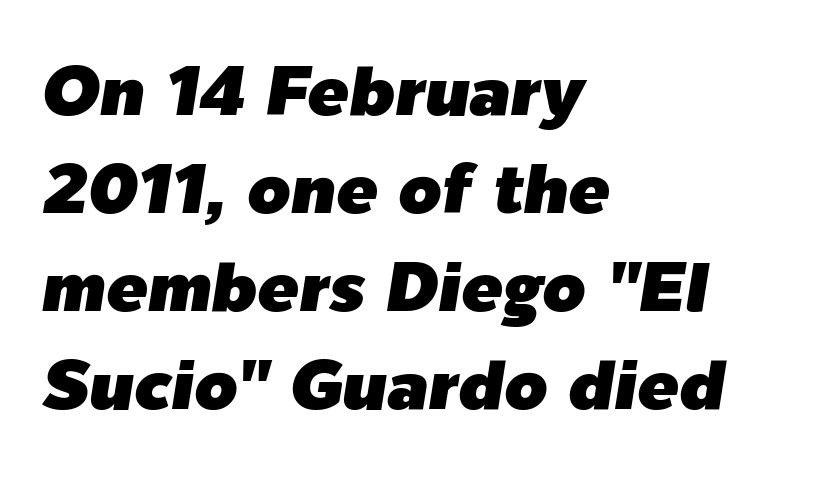
Glance below the letters and you will spot only blank space. The axis of the letterforms is tilted away from vertical. Proportional: the letters do not fall into vertical columns. This sample keeps an unexceptional amount of space between lines.
